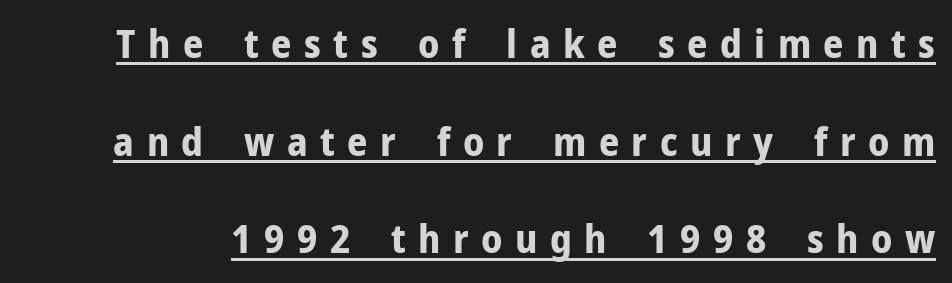
Q: Is the text bold? A: Yes.
Q: Is the text italic (slanted)? A: No, it is upright.
Q: Is the typeface a serif or a sans-serif typeface? A: Sans-serif.
Q: Is the text underlined? A: Yes.
Q: Is the spacing between letters normal or unusually wide? A: Unusually wide.
Q: Is the spacing between lines tight, normal or loose? A: Loose.
Q: Width (condensed, normal, or wide)? A: Normal.
Q: Stroke contrast? A: Low.
Q: x-height? A: Medium.
Q: Monospaced? A: No.
